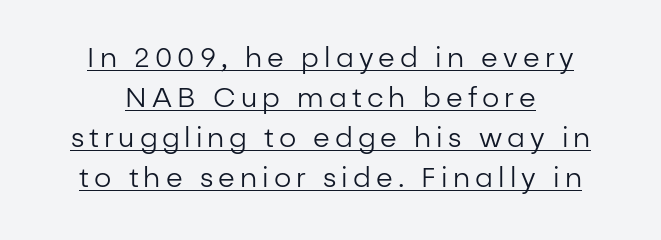
{"italic": "no", "bold": "no", "underline": "yes", "line_spacing": "normal", "line_spacing_ratio": 1.48, "glyph_px": 27}
